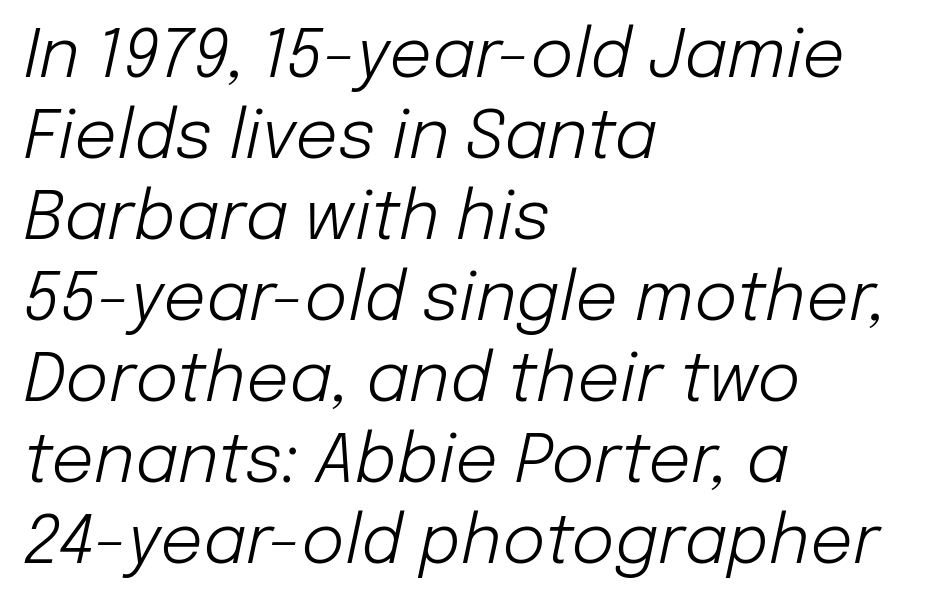
The image shows 67 px light type, italic (leaning right); set left-aligned, line spacing 1.21x, normal letter spacing, not underlined; low stroke contrast and a medium x-height.
